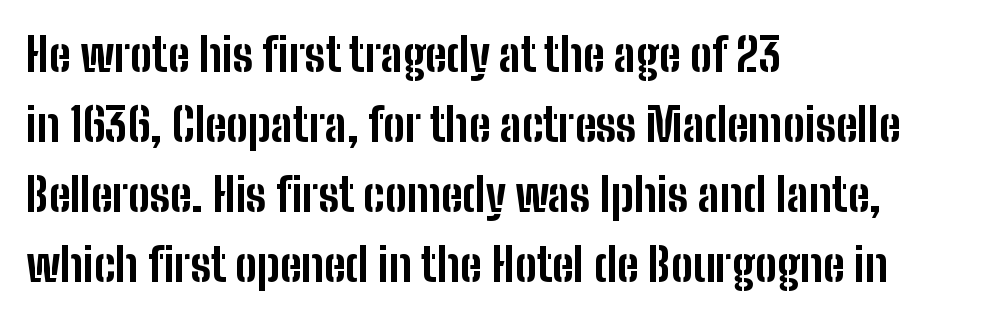
Grotesque or geometric, the face here clearly has no serifs. A roman cut, with each character standing at attention. Students, note that the glyphs here touch the page at normal intervals. Layout note: lines flush left.
